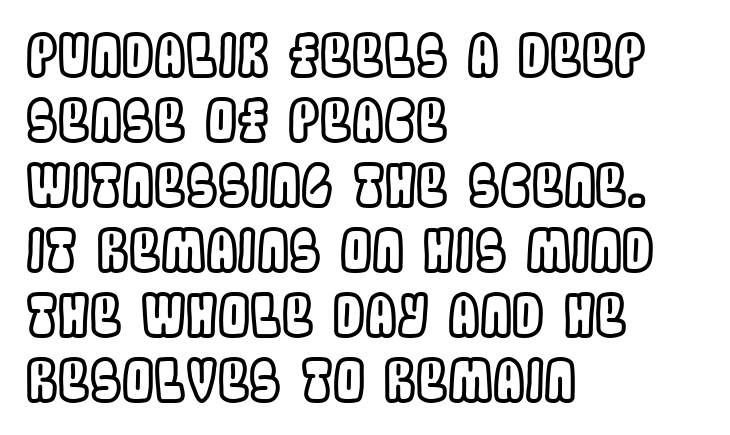
In terms of leading, this rendering errs on the cramped side. Letters rest on an invisible, unmarked baseline. The passage is arranged the way most books set body copy — flush left. Here the designer chose a conventional face with non-uniform glyph widths. When letters stand straight like this, we call the style roman or upright.
